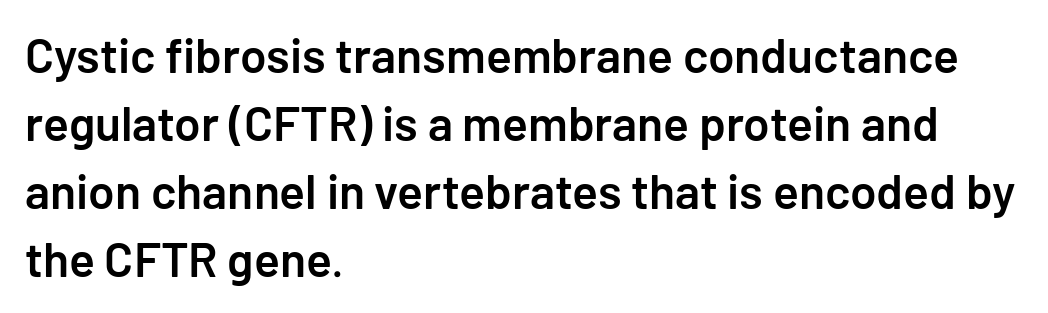
Q: Is the text bold? A: Semi-bold.
Q: Is the text italic (slanted)? A: No, it is upright.
Q: Is the typeface a serif or a sans-serif typeface? A: Sans-serif.
Q: Is the text underlined? A: No.
Q: How is the paragraph aligned? A: Left-aligned.
Q: Is the spacing between letters normal or unusually wide? A: Normal.
Q: Is the spacing between lines tight, normal or loose? A: Normal.
Q: Width (condensed, normal, or wide)? A: Normal.
Q: Stroke contrast? A: Low.
Q: x-height? A: Medium.
